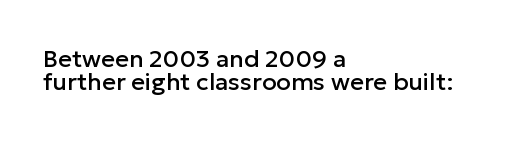
The image shows 24 px text type, upright; set left-aligned, tight line spacing (0.97x), normal letter spacing, not underlined.
